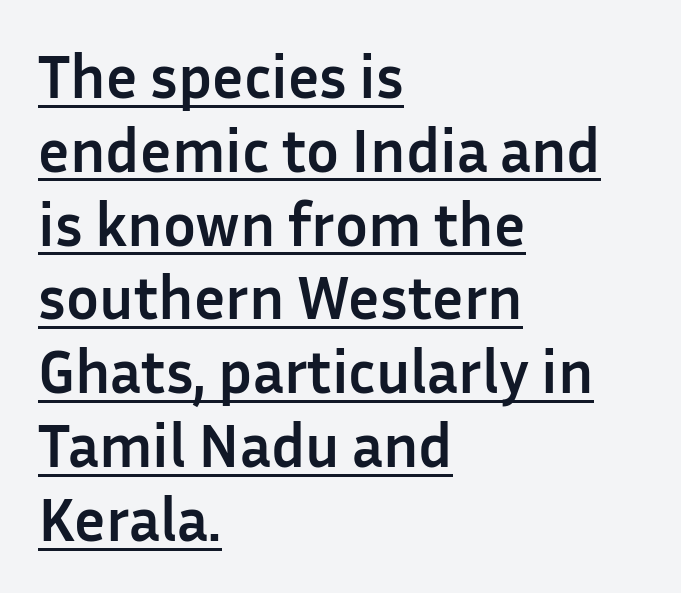
Emphasis by weight is at full strength: bold. You can tell from the bare stems that sans-serif type was used. The letterforms sit shoulder to shoulder at normal distance. You can see a thin bar hugging the bottom of the glyphs. It's the straight-up-and-down kind of type.
